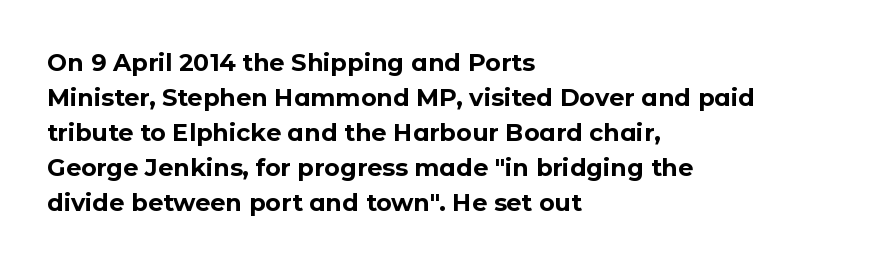
Q: Is the text bold? A: Yes.
Q: Is the text italic (slanted)? A: No, it is upright.
Q: Is the text underlined? A: No.
Q: How is the paragraph aligned? A: Left-aligned.
Q: Is the spacing between letters normal or unusually wide? A: Normal.
Q: Is the spacing between lines tight, normal or loose? A: Normal.
